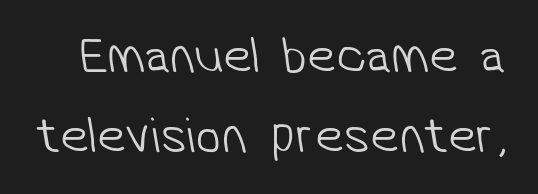
Glance below the letters and you will spot only blank space. Default kerning and tracking; the words read as compact shapes. No letter is thick-stroked: the sample isn't bold. The rendering shows plain stroke endings on the letterforms — a sans-serif design. The face used here is proportionally spaced, like ordinary book or web type.
